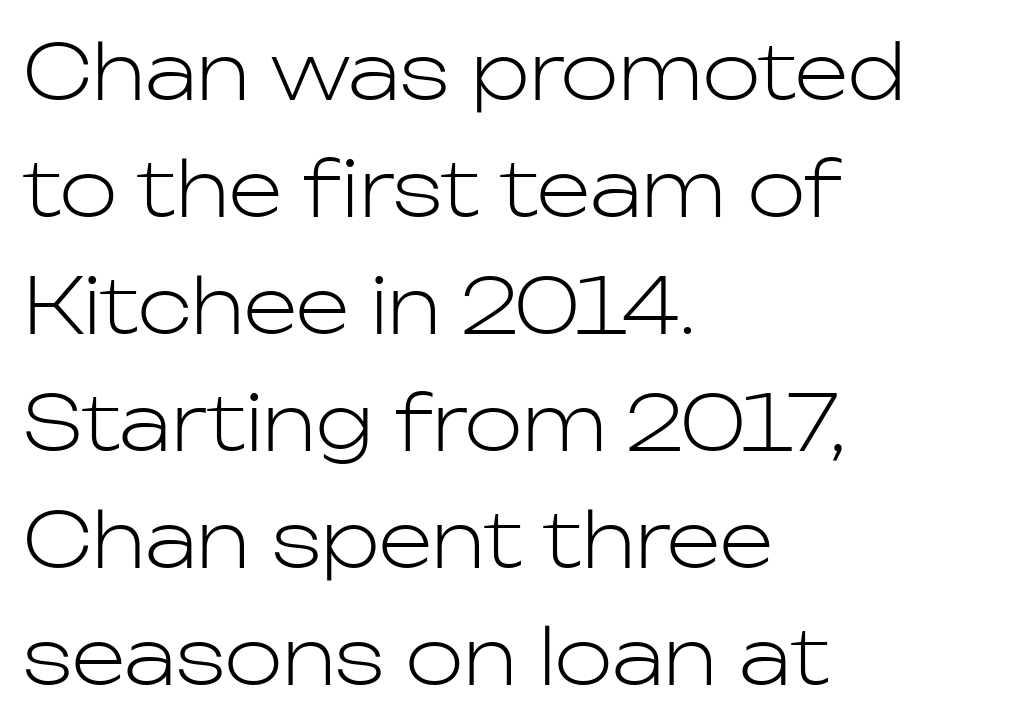
Q: Is the text bold? A: No.
Q: Is the text italic (slanted)? A: No, it is upright.
Q: Is the typeface a serif or a sans-serif typeface? A: Sans-serif.
Q: Is the text underlined? A: No.
Q: How is the paragraph aligned? A: Left-aligned.
Q: Is the spacing between letters normal or unusually wide? A: Normal.
Q: Is the spacing between lines tight, normal or loose? A: Normal.
Q: Width (condensed, normal, or wide)? A: Normal.
Q: Stroke contrast? A: Low.
Q: x-height? A: Medium.
Q: Monospaced? A: No.
